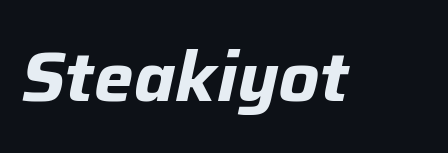
{"italic": "yes", "lean": "right", "slant_degrees": 12, "bold": "yes", "weight": "bold", "width": "normal", "stroke_contrast": "low", "x_height": "medium", "monospaced": "no", "underline": "no", "letter_spacing": "normal", "letter_spacing_em": 0.0, "glyph_px": 70}
